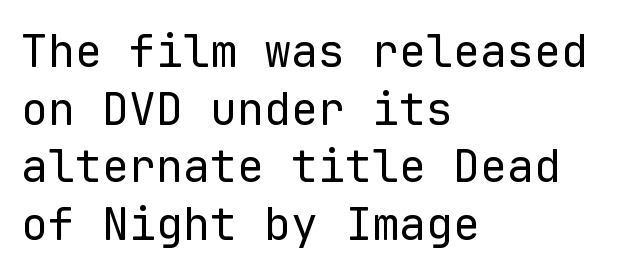
Q: Is the text bold? A: No.
Q: Is the text italic (slanted)? A: No, it is upright.
Q: Is the typeface a serif or a sans-serif typeface? A: Sans-serif.
Q: Is the text underlined? A: No.
Q: How is the paragraph aligned? A: Left-aligned.
Q: Is the spacing between letters normal or unusually wide? A: Normal.
Q: Is the spacing between lines tight, normal or loose? A: Normal.
Q: Width (condensed, normal, or wide)? A: Normal.
Q: Stroke contrast? A: Low.
Q: x-height? A: Medium.
Q: Monospaced? A: Yes.
